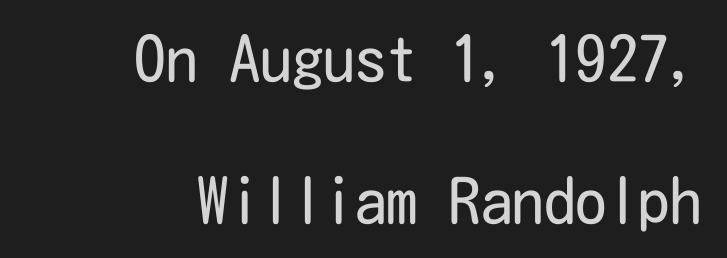
The image shows 63 px regular-weight, condensed sans-serif type, upright; set right-aligned, loose line spacing (2.25x), normal letter spacing, not underlined; low stroke contrast and a medium x-height.
